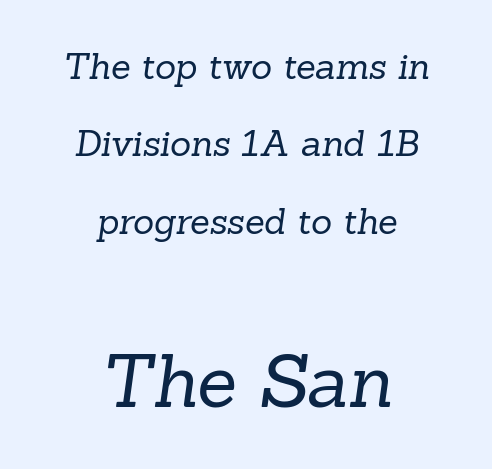
The image shows 73 px regular-weight serif type; set centered, loose line spacing (2.15x), normal letter spacing, not underlined; the second (bottom) block is 2.03x larger; low stroke contrast and a medium x-height.
